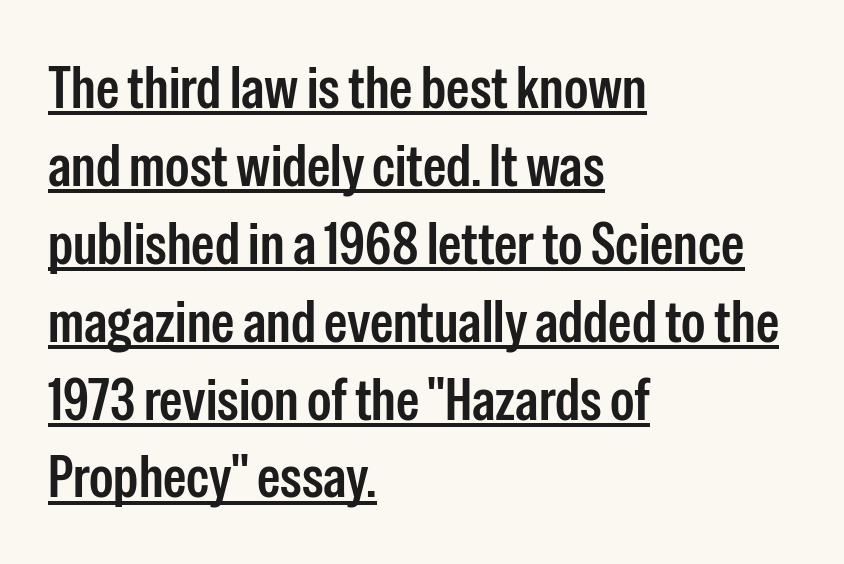
The block of text has a typical density, with ordinary space between rows. The text block is weighted toward the left margin, trailing off unevenly rightward. In designer terms, the underline attribute is active on this setting. Observe the absence of serifs on each vertical stroke in this sample.
